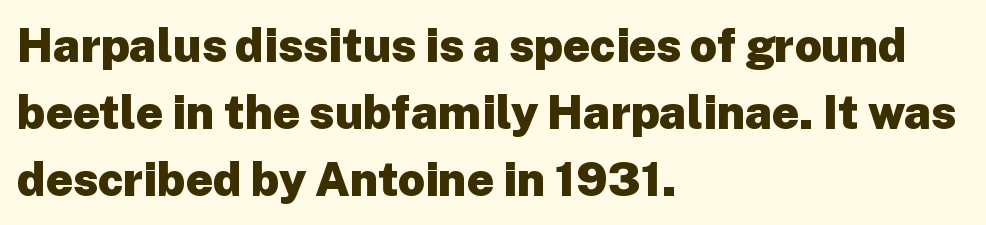
Do the characters align in a grid? No, the font is proportional. Regarding leading, the lines here are spaced in the standard way. Italic: no, the glyphs are upright roman. Only glyphs here, with clear space below each row.
